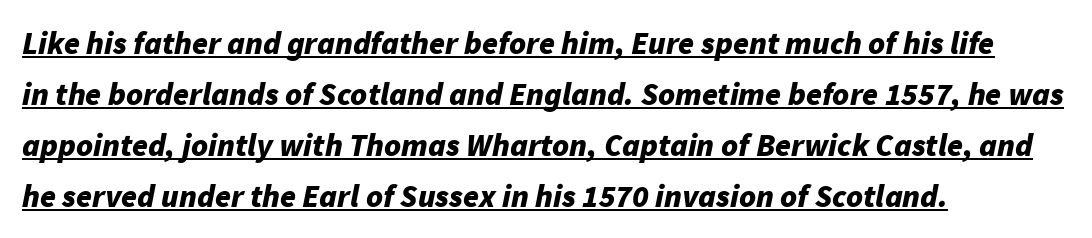
Underlined type. Compared with an ordinary text face, these strokes are far heavier — a full bold. Which margin do the lines hug? The left one — the right edge is uneven. Nobody touched the tracking dial on this one.
